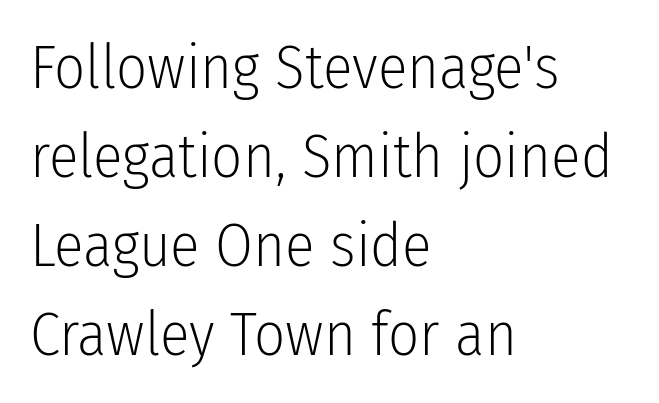
{"serif": "no", "italic": "no", "bold": "no", "weight": "light", "width": "condensed", "stroke_contrast": "low", "x_height": "medium", "monospaced": "no", "underline": "no", "align": "left", "line_spacing": "normal", "line_spacing_ratio": 1.46, "letter_spacing": "normal", "letter_spacing_em": 0.0, "glyph_px": 61}
